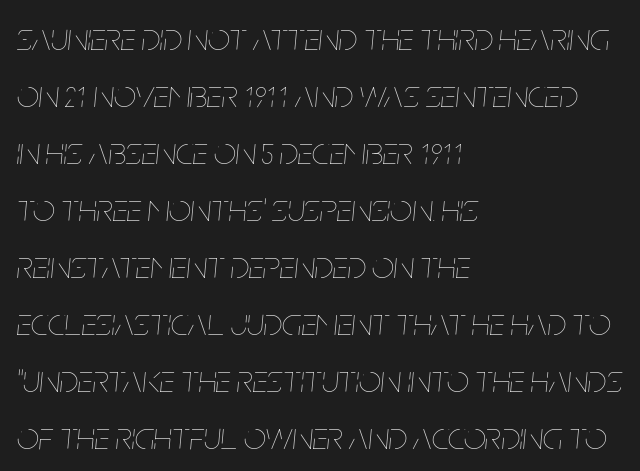
{"italic": "yes", "lean": "right", "slant_degrees": 5, "bold": "no", "weight": "thin", "width": "condensed", "stroke_contrast": "low", "x_height": "large", "monospaced": "no", "underline": "no", "align": "left", "line_spacing": "normal", "line_spacing_ratio": 1.46, "letter_spacing": "normal", "letter_spacing_em": 0.0, "glyph_px": 39}
